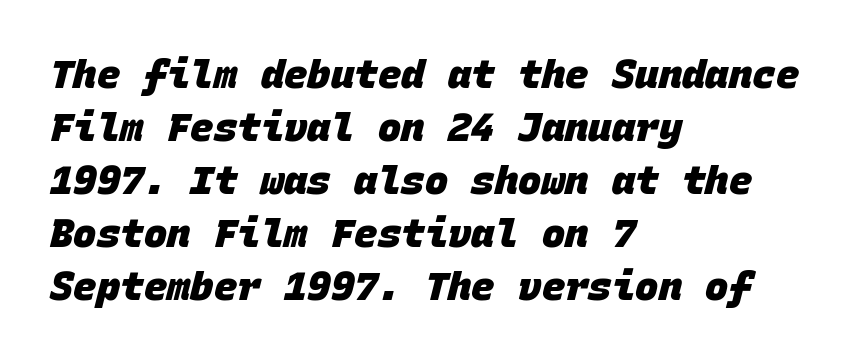
Beneath every word, the page is bare. I'd call this a sans setting — the letters go barefoot. Plenty of ink on the page — the face is bold. Whoever set this chose a conventional vertical rhythm.
